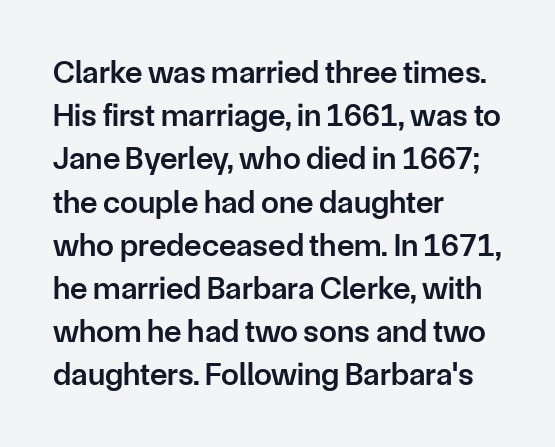
Characters follow at the spacing the type designer built in. Summary of weight: moderately heavy, a semibold. Left-aligned paragraph, ragged on the right. The letters advance in unequal steps, a hallmark of proportional type. Do the letters lean? They stand straight.
